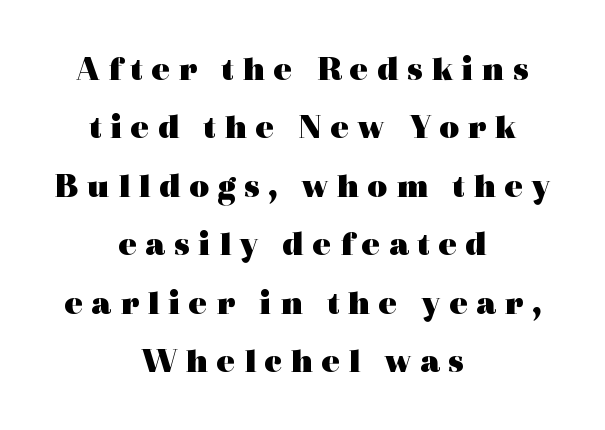
The words here are not underlined. The typesetting leans heavy: a genuine bold. The rendering inserts visible extra space after every character. Letterform terminals end in serifs throughout the passage. Summary of vertical rhythm: regular, with standard interline spacing. These lines stack symmetrically, like a column narrowing and widening about its center.
